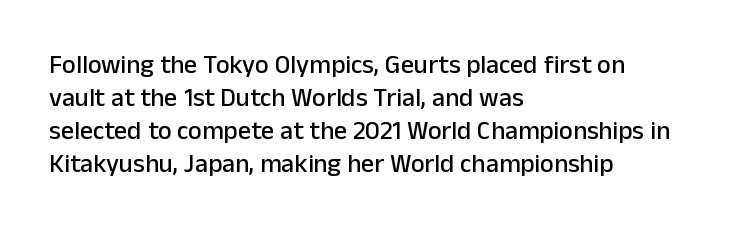
{"italic": "no", "underline": "no", "align": "left", "line_spacing": "normal", "line_spacing_ratio": 1.27, "letter_spacing": "normal", "letter_spacing_em": 0.0, "glyph_px": 26}
